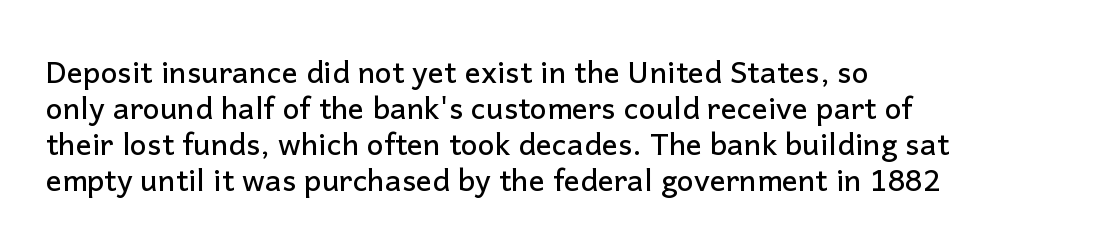
You could not count columns in this text — the font is proportionally spaced. Does the type have serifs? No, each stem ends abruptly. Is the block centered? No — it sits flush against the left margin. Nobody drew a line under any word here. Nope, not italic — everything's standing straight. The gaps between neighbouring characters are ordinary and unremarkable.
